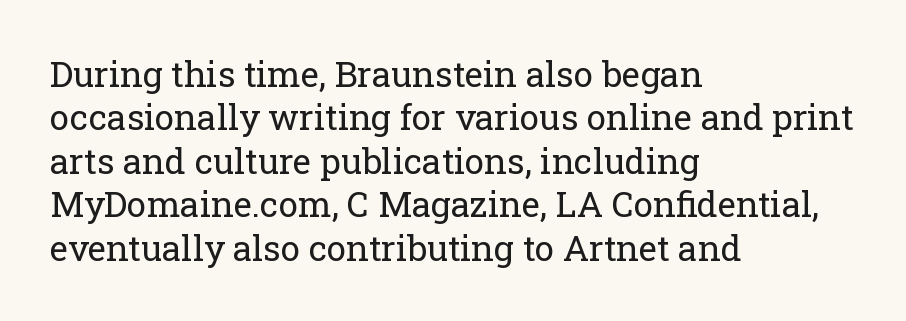
Character widths vary here, with narrow letters taking less room than wide ones. Has an underline been added? It has not. No extra tracking has been applied to these lines. Letters have the restrained weight of plain body copy at most.
